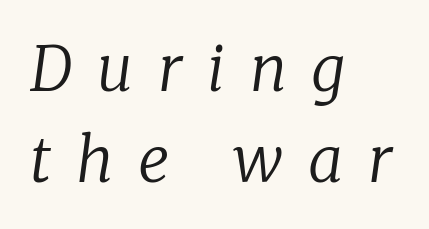
The image shows 62 px regular-weight serif type, italic (leaning right); set left-aligned, normal line spacing (1.46x), unusually wide letter spacing (+0.4 em), not underlined; low stroke contrast and a medium x-height.
